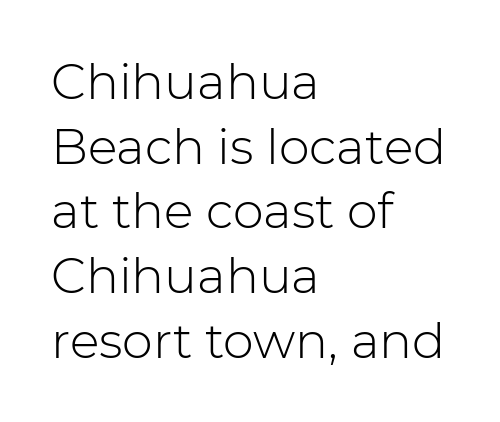
Q: Is the text bold? A: No.
Q: Is the text italic (slanted)? A: No, it is upright.
Q: Is the typeface a serif or a sans-serif typeface? A: Sans-serif.
Q: Is the text underlined? A: No.
Q: How is the paragraph aligned? A: Left-aligned.
Q: Is the spacing between letters normal or unusually wide? A: Normal.
Q: Is the spacing between lines tight, normal or loose? A: Normal.
Q: Width (condensed, normal, or wide)? A: Normal.
Q: Stroke contrast? A: Low.
Q: x-height? A: Medium.
Q: Monospaced? A: No.
